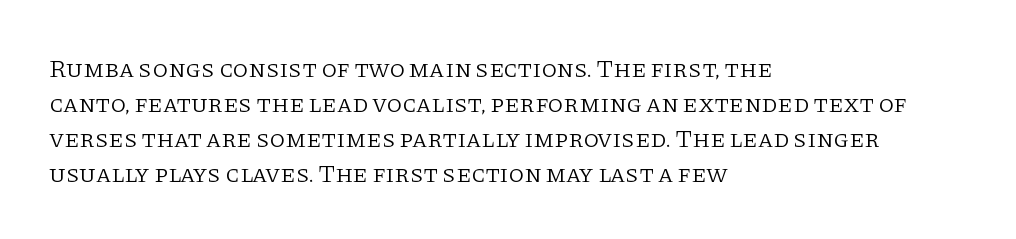
{"italic": "no", "bold": "no", "underline": "no", "align": "left", "line_spacing": "normal", "line_spacing_ratio": 1.4, "letter_spacing": "normal", "letter_spacing_em": 0.0, "glyph_px": 25}
